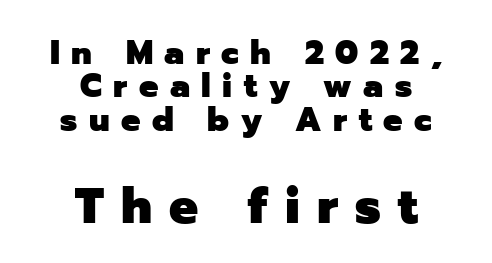
Q: Is the text bold? A: Yes.
Q: Is the text italic (slanted)? A: No, it is upright.
Q: Is the typeface a serif or a sans-serif typeface? A: Sans-serif.
Q: Is the text underlined? A: No.
Q: How is the paragraph aligned? A: Centered.
Q: Is the spacing between letters normal or unusually wide? A: Unusually wide.
Q: Is the spacing between lines tight, normal or loose? A: Tight.
Q: Which block of text is set in a larger size, the first (top) or the second (bottom)? A: The second (bottom) one.
Q: Width (condensed, normal, or wide)? A: Normal.
Q: Stroke contrast? A: Low.
Q: x-height? A: Medium.
Q: Monospaced? A: No.
